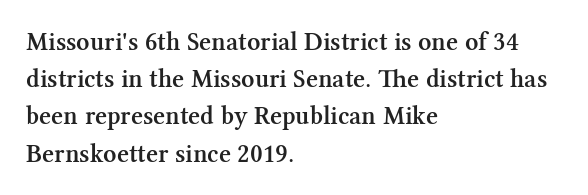
{"italic": "no", "bold": "semi", "underline": "no", "align": "left", "line_spacing": "normal", "line_spacing_ratio": 1.43, "letter_spacing": "normal", "letter_spacing_em": 0.0, "glyph_px": 26}
